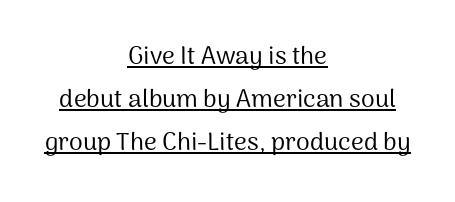
The image shows 25 px text type, upright; set centered, line spacing 1.73x, normal letter spacing, underlined.
